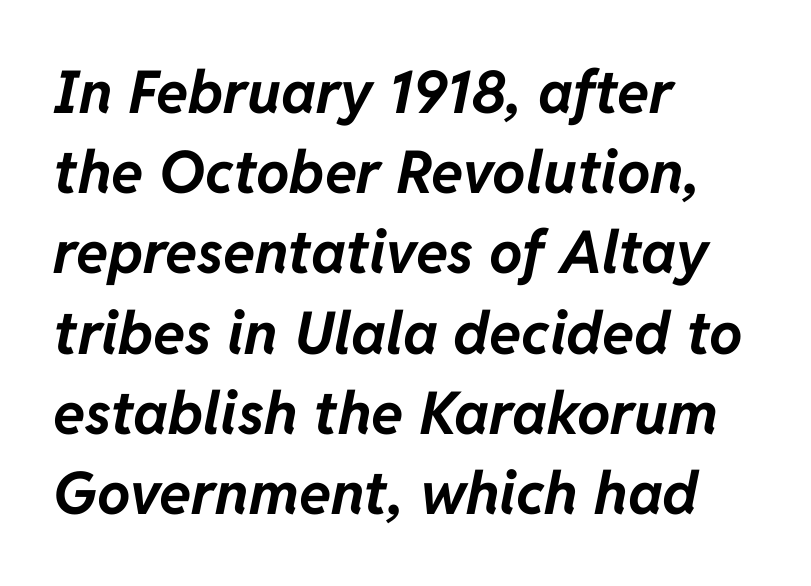
Q: Is the text bold? A: Yes.
Q: Is the text italic (slanted)? A: Yes, it leans right by about 11 degrees.
Q: Is the text underlined? A: No.
Q: How is the paragraph aligned? A: Left-aligned.
Q: Is the spacing between letters normal or unusually wide? A: Normal.
Q: Is the spacing between lines tight, normal or loose? A: Normal.
Q: Width (condensed, normal, or wide)? A: Normal.
Q: Stroke contrast? A: Low.
Q: x-height? A: Medium.
Q: Monospaced? A: No.
